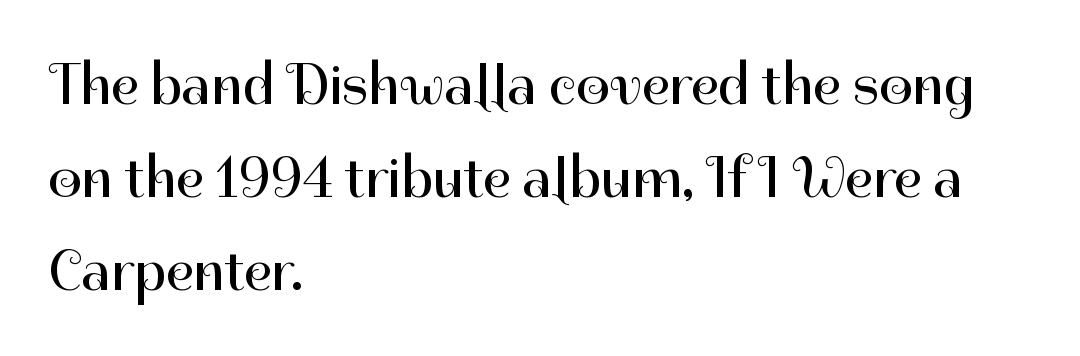
{"serif": "no", "italic": "no", "bold": "no", "weight": "regular", "width": "normal", "stroke_contrast": "high", "x_height": "medium", "monospaced": "no", "underline": "no", "align": "left", "line_spacing": "normal", "line_spacing_ratio": 1.58, "letter_spacing": "normal", "letter_spacing_em": 0.0, "glyph_px": 59}
